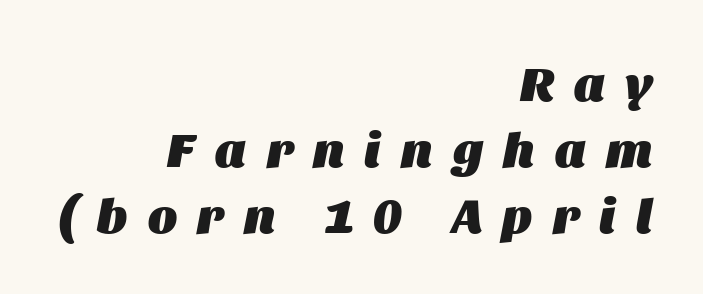
{"italic": "yes", "lean": "right", "slant_degrees": 11, "bold": "yes", "weight": "heavy", "width": "normal", "stroke_contrast": "medium", "x_height": "large", "monospaced": "no", "underline": "no", "align": "right", "line_spacing": "normal", "line_spacing_ratio": 1.35, "letter_spacing": "wide", "letter_spacing_em": 0.42, "glyph_px": 49}
